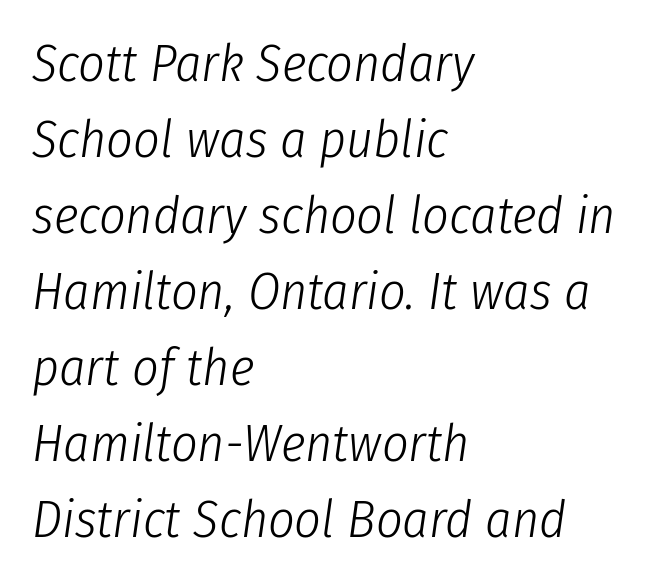
{"italic": "yes", "lean": "right", "slant_degrees": 8, "bold": "no", "weight": "light", "width": "condensed", "stroke_contrast": "low", "x_height": "medium", "monospaced": "no", "underline": "no", "align": "left", "line_spacing": "normal", "line_spacing_ratio": 1.46, "letter_spacing": "normal", "letter_spacing_em": 0.0, "glyph_px": 52}
